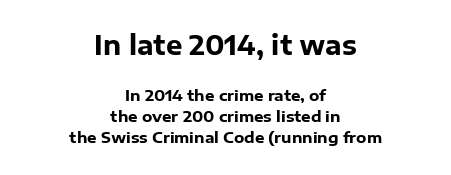
Q: Is the text bold? A: Yes.
Q: Is the text italic (slanted)? A: No, it is upright.
Q: Is the text underlined? A: No.
Q: How is the paragraph aligned? A: Centered.
Q: Is the spacing between letters normal or unusually wide? A: Normal.
Q: Is the spacing between lines tight, normal or loose? A: Normal.
Q: Which block of text is set in a larger size, the first (top) or the second (bottom)? A: The first (top) one.
